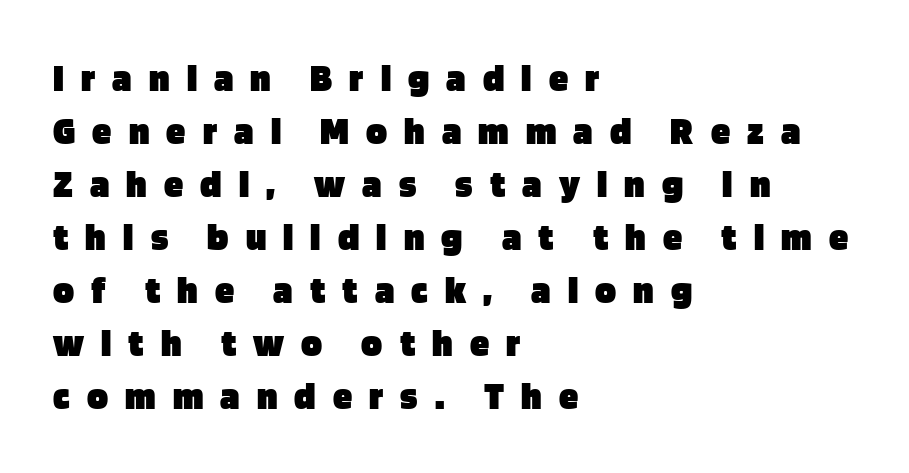
Q: Is the text bold? A: Yes.
Q: Is the text italic (slanted)? A: No, it is upright.
Q: Is the typeface a serif or a sans-serif typeface? A: Sans-serif.
Q: Is the text underlined? A: No.
Q: How is the paragraph aligned? A: Left-aligned.
Q: Is the spacing between letters normal or unusually wide? A: Unusually wide.
Q: Is the spacing between lines tight, normal or loose? A: Normal.
Q: Width (condensed, normal, or wide)? A: Normal.
Q: Stroke contrast? A: Low.
Q: x-height? A: Large.
Q: Monospaced? A: No.
